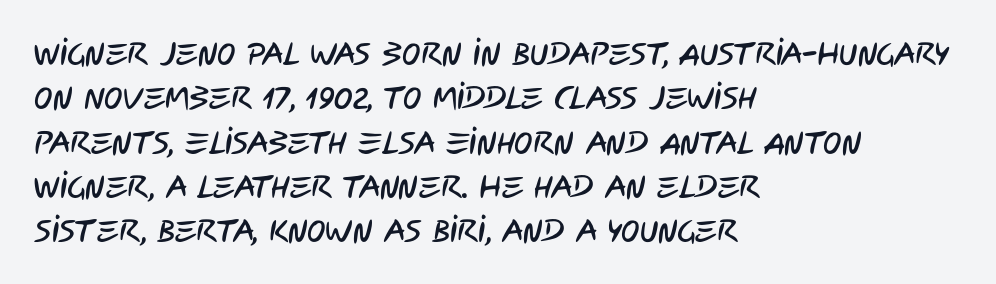
Q: Is the typeface a serif or a sans-serif typeface? A: Sans-serif.
Q: Is the text underlined? A: No.
Q: How is the paragraph aligned? A: Left-aligned.
Q: Is the spacing between letters normal or unusually wide? A: Normal.
Q: Is the spacing between lines tight, normal or loose? A: Normal.
Q: Width (condensed, normal, or wide)? A: Condensed.
Q: Stroke contrast? A: Low.
Q: x-height? A: Large.
Q: Monospaced? A: No.
